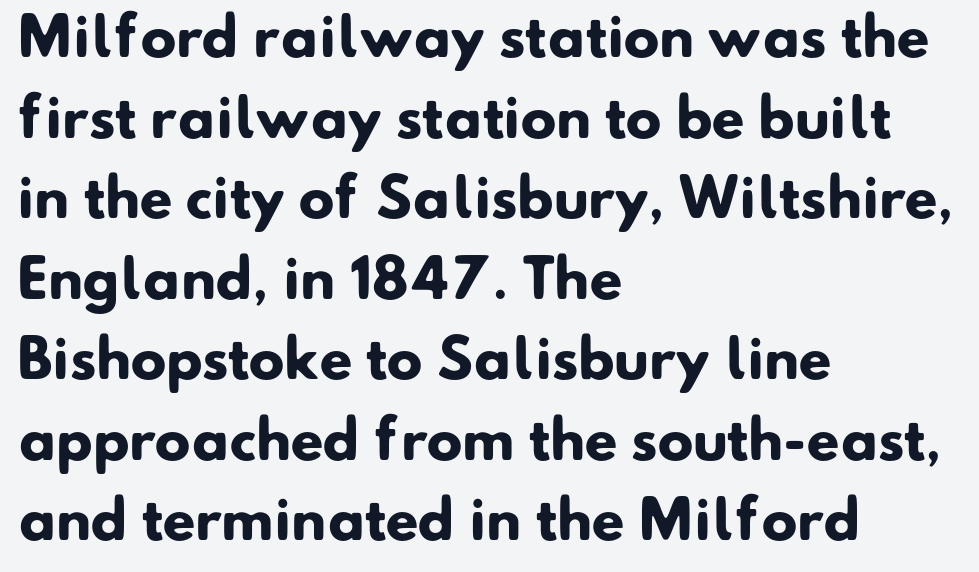
The type family on display is of the sans-serif kind. Successive baselines arrive at the customary interval. The rendering keeps characters at their native spacing. Plain, unruled lines of type.
